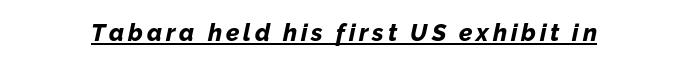
Q: Is the text bold? A: Yes.
Q: Is the text italic (slanted)? A: Yes, it leans right by about 12 degrees.
Q: Is the text underlined? A: Yes.
